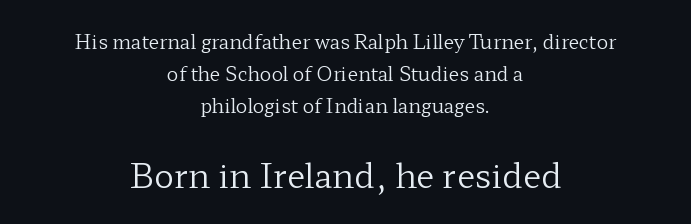
Q: Is the text bold? A: No.
Q: Is the text italic (slanted)? A: No, it is upright.
Q: Is the typeface a serif or a sans-serif typeface? A: Serif.
Q: Is the text underlined? A: No.
Q: How is the paragraph aligned? A: Centered.
Q: Is the spacing between letters normal or unusually wide? A: Normal.
Q: Is the spacing between lines tight, normal or loose? A: Normal.
Q: Which block of text is set in a larger size, the first (top) or the second (bottom)? A: The second (bottom) one.
Q: Width (condensed, normal, or wide)? A: Wide.
Q: Stroke contrast? A: Low.
Q: x-height? A: Medium.
Q: Monospaced? A: No.
